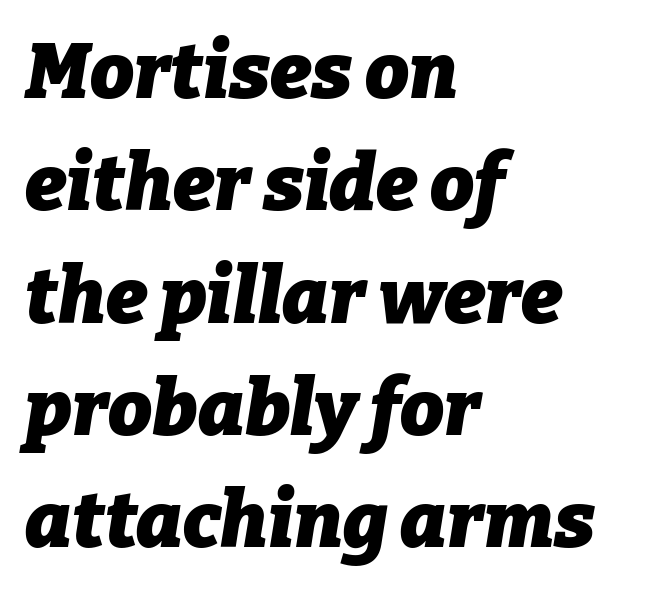
Q: Is the text bold? A: Yes.
Q: Is the text italic (slanted)? A: Yes, it leans right by about 9 degrees.
Q: Is the text underlined? A: No.
Q: How is the paragraph aligned? A: Left-aligned.
Q: Is the spacing between letters normal or unusually wide? A: Normal.
Q: Is the spacing between lines tight, normal or loose? A: Normal.
Q: Width (condensed, normal, or wide)? A: Normal.
Q: Stroke contrast? A: Low.
Q: x-height? A: Medium.
Q: Monospaced? A: No.
